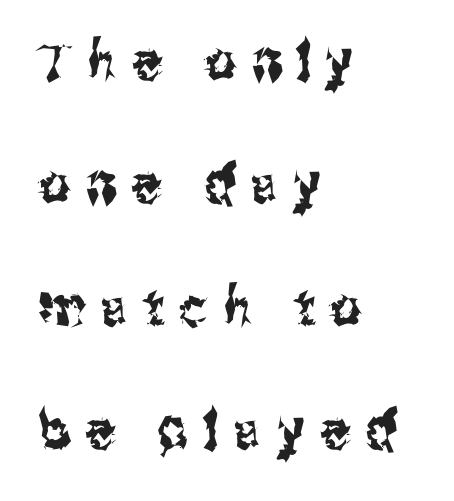
Q: Is the text italic (slanted)? A: No, it is upright.
Q: Is the typeface a serif or a sans-serif typeface? A: Sans-serif.
Q: Is the text underlined? A: No.
Q: How is the paragraph aligned? A: Left-aligned.
Q: Is the spacing between letters normal or unusually wide? A: Unusually wide.
Q: Is the spacing between lines tight, normal or loose? A: Loose.
Q: Width (condensed, normal, or wide)? A: Condensed.
Q: Stroke contrast? A: Medium.
Q: x-height? A: Medium.
Q: Monospaced? A: No.
